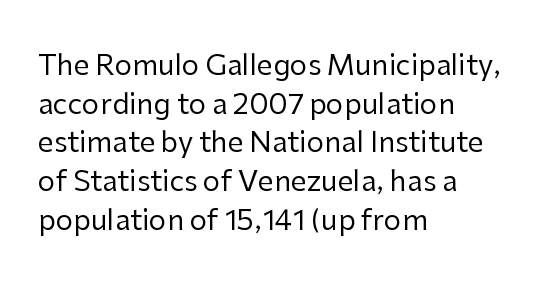
The image shows 28 px regular-weight sans-serif type, upright; set left-aligned, normal line spacing (1.38x), normal letter spacing, not underlined; low stroke contrast and a medium x-height.
